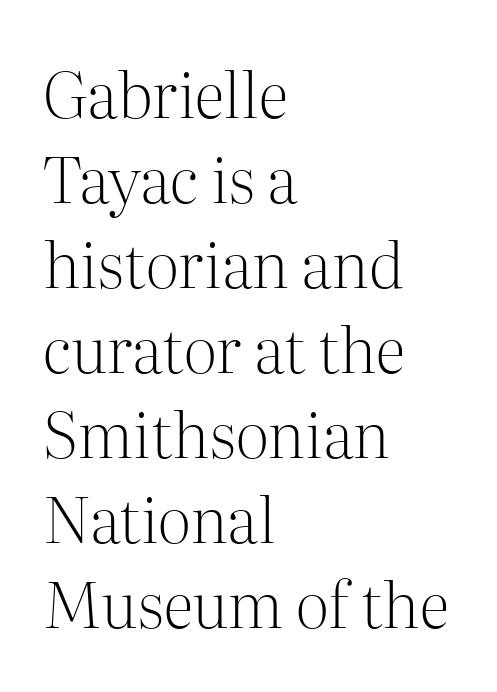
The image shows 63 px light serif type, upright; set left-aligned, normal line spacing (1.35x), normal letter spacing, not underlined; medium stroke contrast and a medium x-height.
